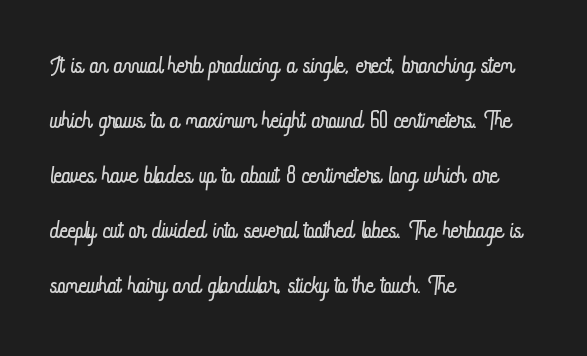
Stem width sits at or under what a default text font uses. How are the letters spaced? Ordinarily, with no added tracking. The zone under the glyphs is completely vacant. Students, observe: this is what conventionally led text looks like.
